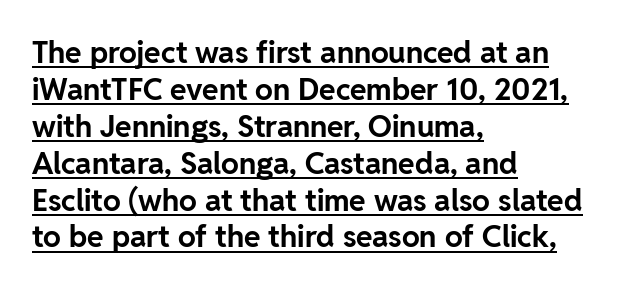
The image shows 30 px bold sans-serif type, upright; set left-aligned, line spacing 1.23x, normal letter spacing, underlined; low stroke contrast and a medium x-height.
